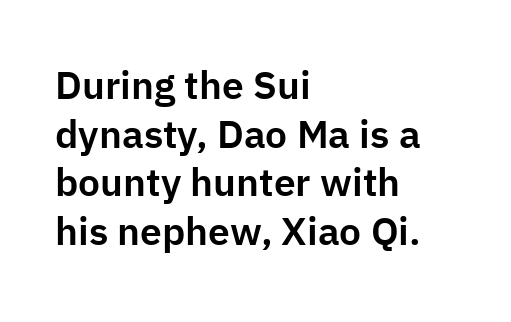
The image shows 39 px sans-serif type, upright; set left-aligned, normal line spacing (1.25x), normal letter spacing, not underlined; low stroke contrast and a medium x-height.
